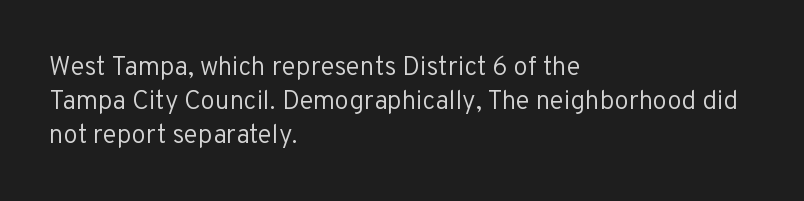
The image shows 26 px text type, upright; set left-aligned, normal line spacing (1.31x), normal letter spacing, not underlined.
